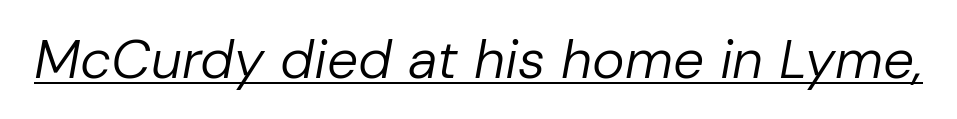
The image shows 55 px regular-weight type, italic (leaning right); set normal letter spacing, underlined; low stroke contrast and a medium x-height.
